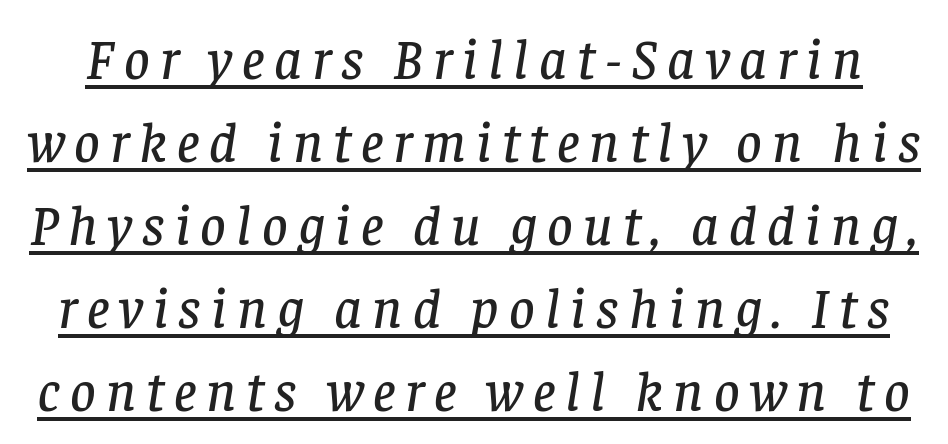
The image shows 56 px serif type, italic (leaning right); set normal line spacing (1.48x), underlined; low stroke contrast and a large x-height.
